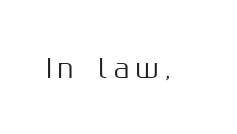
{"italic": "no", "underline": "no", "letter_spacing": "wide", "letter_spacing_em": 0.26, "glyph_px": 25}
